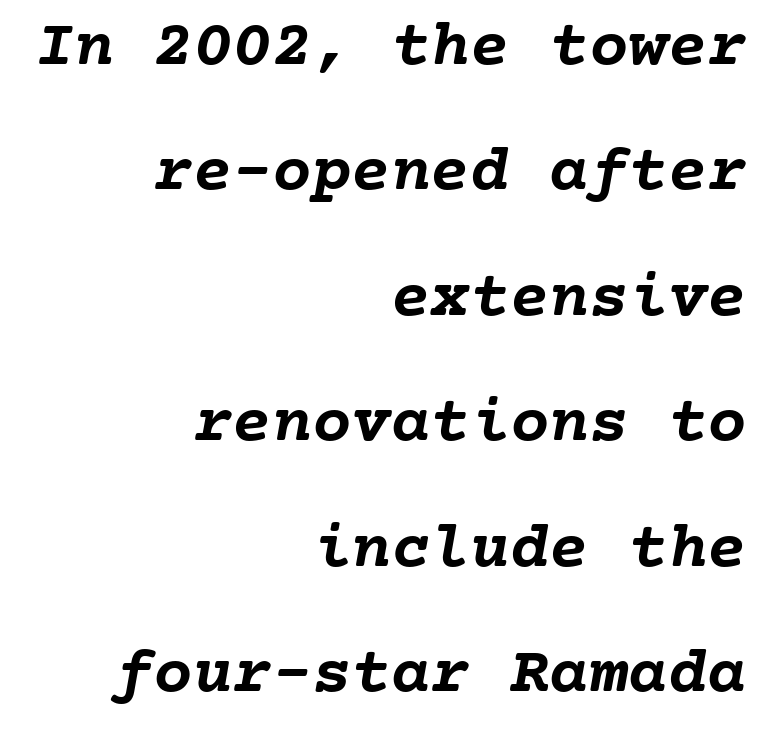
The image shows 66 px semibold type, monospaced; set right-aligned, loose line spacing (1.9x), normal letter spacing, not underlined; low stroke contrast and a medium x-height.
